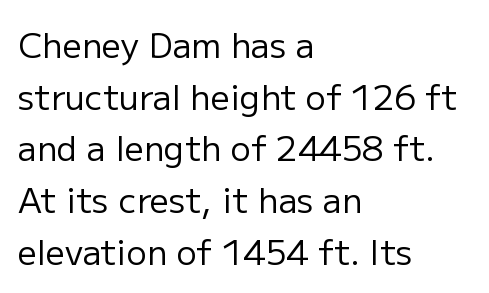
{"serif": "no", "italic": "no", "bold": "no", "weight": "regular", "width": "normal", "stroke_contrast": "low", "x_height": "medium", "monospaced": "no", "underline": "no", "align": "left", "line_spacing": "normal", "line_spacing_ratio": 1.52, "letter_spacing": "normal", "letter_spacing_em": 0.0, "glyph_px": 34}
